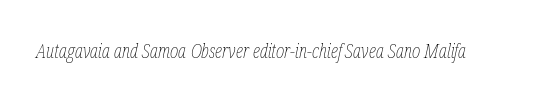
{"italic": "yes", "lean": "right", "slant_degrees": 12, "bold": "no", "underline": "no", "letter_spacing": "normal", "letter_spacing_em": 0.0, "glyph_px": 20}
